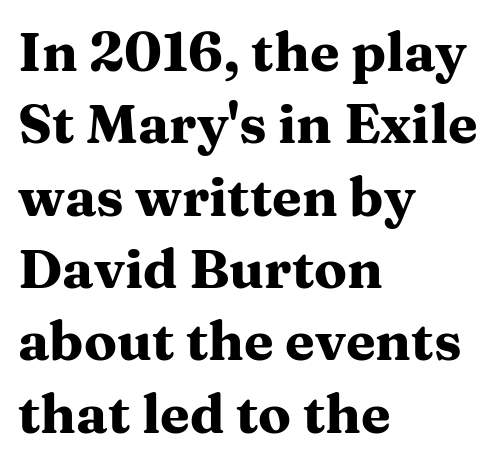
{"serif": "yes", "italic": "no", "bold": "yes", "weight": "heavy", "width": "wide", "stroke_contrast": "medium", "x_height": "medium", "monospaced": "no", "underline": "no", "align": "left", "line_spacing": "normal", "line_spacing_ratio": 1.34, "letter_spacing": "normal", "letter_spacing_em": 0.0, "glyph_px": 54}
